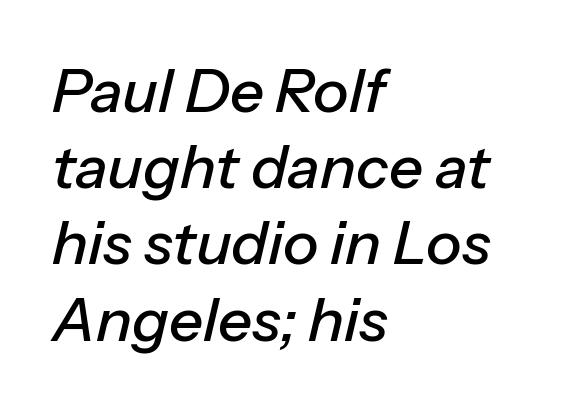
The image shows 60 px text type, italic (leaning right); set left-aligned, normal line spacing (1.27x), normal letter spacing, not underlined; low stroke contrast and a medium x-height.
